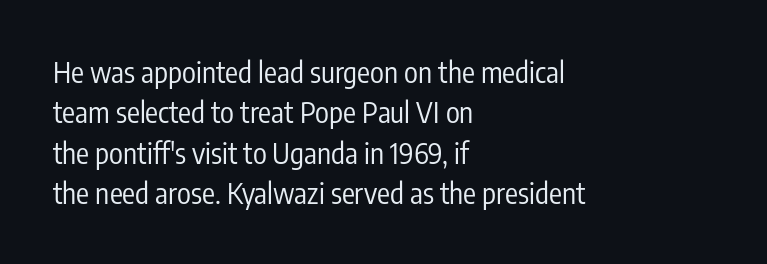
{"serif": "no", "italic": "no", "bold": "no", "weight": "regular", "width": "condensed", "stroke_contrast": "low", "x_height": "medium", "monospaced": "no", "underline": "no", "align": "left", "line_spacing": "normal", "line_spacing_ratio": 1.39, "letter_spacing": "normal", "letter_spacing_em": 0.0, "glyph_px": 29}
